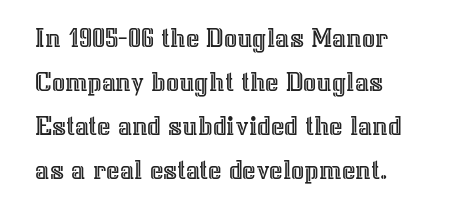
{"italic": "no", "width": "normal", "x_height": "medium", "monospaced": "no", "underline": "no", "align": "left", "line_spacing": "normal", "line_spacing_ratio": 1.52, "letter_spacing": "normal", "letter_spacing_em": 0.0, "glyph_px": 29}
